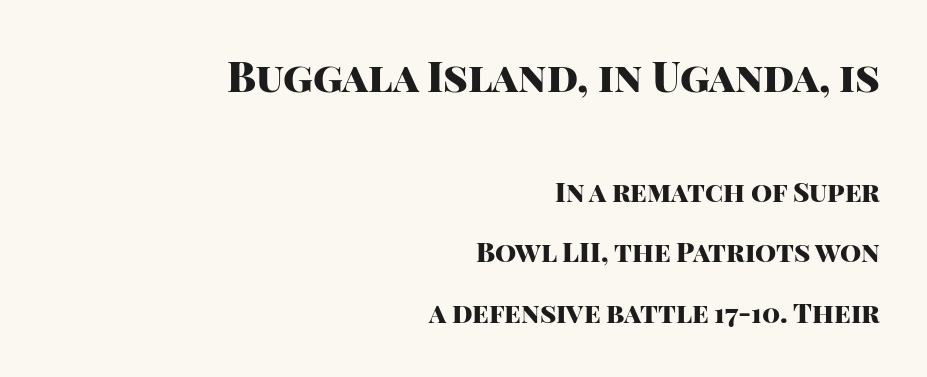
{"serif": "no", "italic": "no", "bold": "yes", "weight": "heavy", "width": "normal", "stroke_contrast": "high", "x_height": "large", "monospaced": "no", "underline": "no", "align": "right", "line_spacing": "loose", "line_spacing_ratio": 2.24, "letter_spacing": "normal", "letter_spacing_em": 0.0, "larger_block": "first", "size_ratio": 1.52, "glyph_px": 41}
